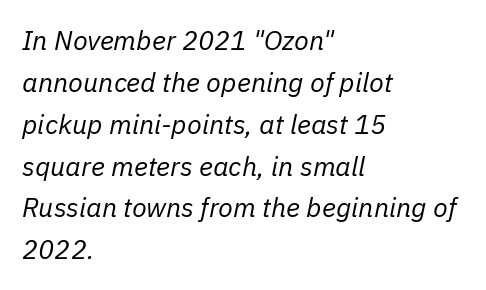
Just letters on the line, the space beneath them empty. Does the leading feel generous? No, just average. This is not heavy type; no bold has been used. Horizontal alignment here is leftward, the default for most running prose. Each word holds together tightly as a unit, with standard inter-letter gaps.
